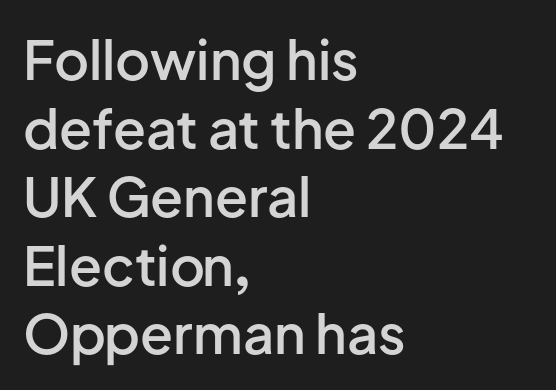
Q: Is the text bold? A: Semi-bold.
Q: Is the text italic (slanted)? A: No, it is upright.
Q: Is the typeface a serif or a sans-serif typeface? A: Sans-serif.
Q: Is the text underlined? A: No.
Q: How is the paragraph aligned? A: Left-aligned.
Q: Is the spacing between letters normal or unusually wide? A: Normal.
Q: Is the spacing between lines tight, normal or loose? A: Normal.
Q: Width (condensed, normal, or wide)? A: Normal.
Q: Stroke contrast? A: Low.
Q: x-height? A: Medium.
Q: Monospaced? A: No.
